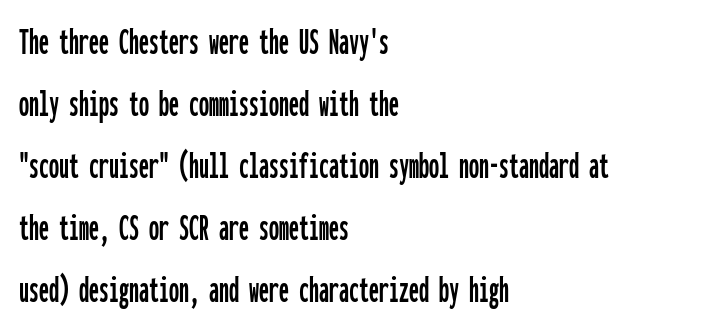
Q: Is the text italic (slanted)? A: No, it is upright.
Q: Is the typeface a serif or a sans-serif typeface? A: Sans-serif.
Q: Is the text underlined? A: No.
Q: How is the paragraph aligned? A: Left-aligned.
Q: Is the spacing between letters normal or unusually wide? A: Normal.
Q: Is the spacing between lines tight, normal or loose? A: Normal.
Q: Width (condensed, normal, or wide)? A: Condensed.
Q: Stroke contrast? A: Low.
Q: x-height? A: Medium.
Q: Monospaced? A: Yes.
